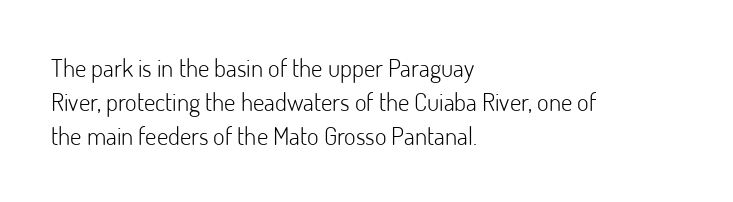
The image shows 25 px text type, upright; set left-aligned, normal line spacing (1.36x), normal letter spacing, not underlined.
